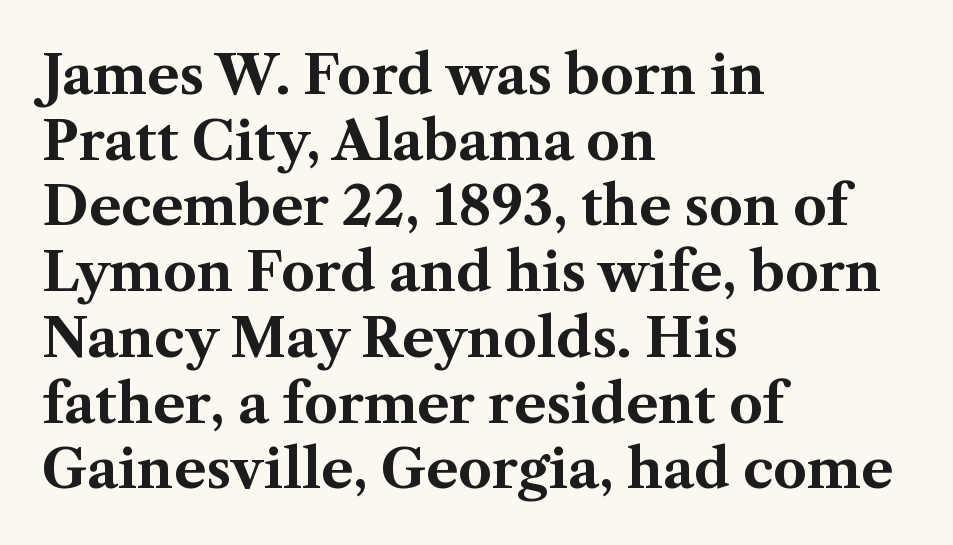
The image shows 53 px bold serif type, upright; set left-aligned, line spacing 1.24x, normal letter spacing, not underlined; medium stroke contrast and a medium x-height.
